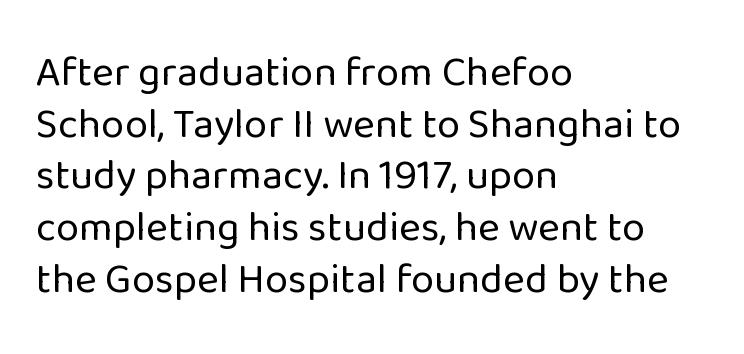
Q: Is the text bold? A: No.
Q: Is the text italic (slanted)? A: No, it is upright.
Q: Is the typeface a serif or a sans-serif typeface? A: Sans-serif.
Q: Is the text underlined? A: No.
Q: How is the paragraph aligned? A: Left-aligned.
Q: Is the spacing between letters normal or unusually wide? A: Normal.
Q: Width (condensed, normal, or wide)? A: Normal.
Q: Stroke contrast? A: Low.
Q: x-height? A: Medium.
Q: Monospaced? A: No.
